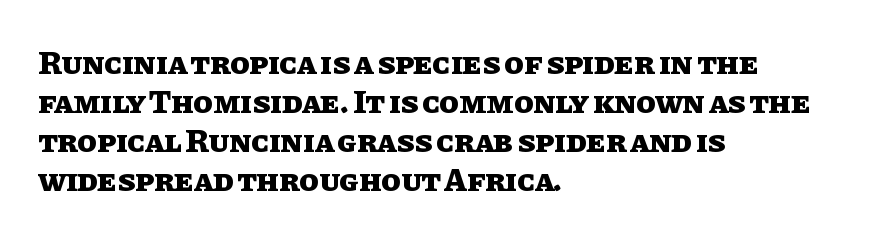
{"italic": "no", "bold": "yes", "weight": "heavy", "width": "normal", "stroke_contrast": "low", "x_height": "large", "monospaced": "no", "underline": "no", "align": "left", "line_spacing_ratio": 1.22, "letter_spacing": "normal", "letter_spacing_em": 0.0, "glyph_px": 32}
